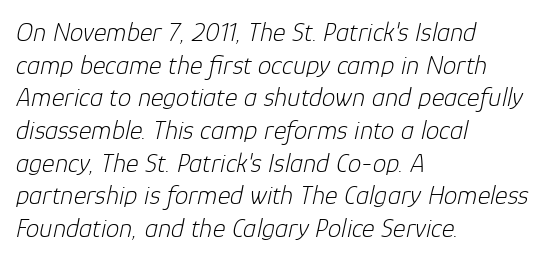
Posture: slanted. Compared with a typical body face, this is equally light or lighter still. Words appear dense and cohesive because spacing is normal. These lines are set flush left with a ragged right edge. Decoration check: the copy has no underline.
